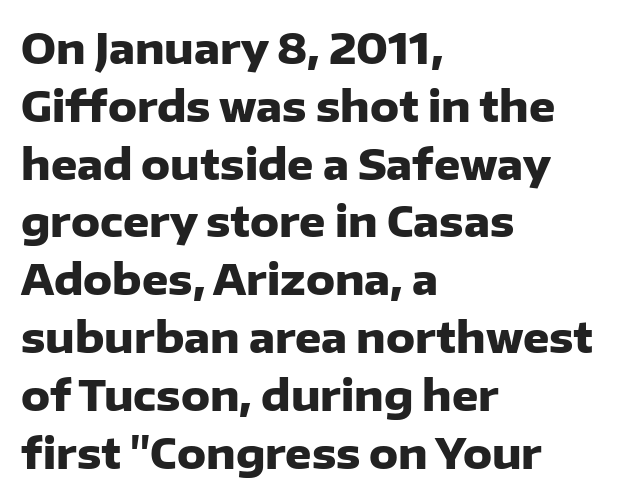
{"serif": "no", "italic": "no", "bold": "yes", "weight": "heavy", "width": "normal", "stroke_contrast": "low", "x_height": "medium", "monospaced": "no", "underline": "no", "align": "left", "line_spacing": "normal", "line_spacing_ratio": 1.41, "letter_spacing": "normal", "letter_spacing_em": 0.0, "glyph_px": 41}
